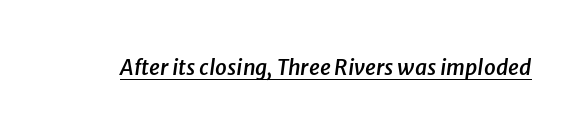
{"italic": "yes", "lean": "right", "slant_degrees": 8, "bold": "semi", "underline": "yes", "letter_spacing": "normal", "letter_spacing_em": 0.0, "glyph_px": 21}
